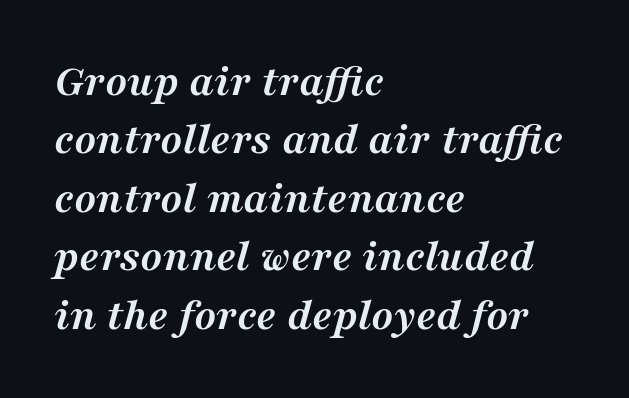
Q: Is the text bold? A: Yes.
Q: Is the text italic (slanted)? A: Yes, it leans right by about 16 degrees.
Q: Is the typeface a serif or a sans-serif typeface? A: Serif.
Q: Is the text underlined? A: No.
Q: How is the paragraph aligned? A: Left-aligned.
Q: Is the spacing between letters normal or unusually wide? A: Normal.
Q: Is the spacing between lines tight, normal or loose? A: Normal.
Q: Width (condensed, normal, or wide)? A: Normal.
Q: Stroke contrast? A: Medium.
Q: x-height? A: Medium.
Q: Monospaced? A: No.
